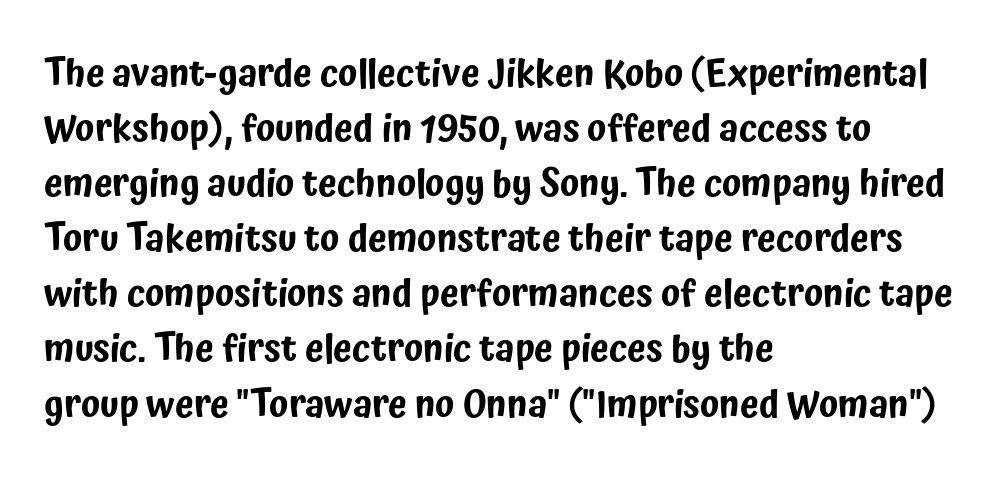
Q: Is the text italic (slanted)? A: No, it is upright.
Q: Is the typeface a serif or a sans-serif typeface? A: Sans-serif.
Q: Is the text underlined? A: No.
Q: How is the paragraph aligned? A: Left-aligned.
Q: Is the spacing between letters normal or unusually wide? A: Normal.
Q: Is the spacing between lines tight, normal or loose? A: Normal.
Q: Width (condensed, normal, or wide)? A: Condensed.
Q: Stroke contrast? A: Low.
Q: x-height? A: Medium.
Q: Monospaced? A: No.
